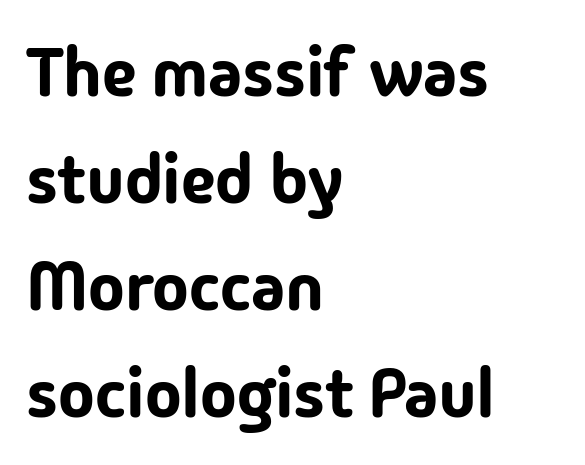
Q: Is the text italic (slanted)? A: No, it is upright.
Q: Is the typeface a serif or a sans-serif typeface? A: Sans-serif.
Q: Is the text underlined? A: No.
Q: How is the paragraph aligned? A: Left-aligned.
Q: Is the spacing between letters normal or unusually wide? A: Normal.
Q: Is the spacing between lines tight, normal or loose? A: Normal.
Q: Width (condensed, normal, or wide)? A: Normal.
Q: Stroke contrast? A: Low.
Q: x-height? A: Medium.
Q: Monospaced? A: No.
